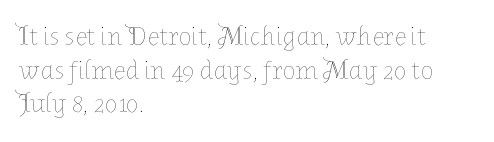
Q: Is the text bold? A: No.
Q: Is the text italic (slanted)? A: No, it is upright.
Q: Is the text underlined? A: No.
Q: How is the paragraph aligned? A: Left-aligned.
Q: Is the spacing between letters normal or unusually wide? A: Normal.
Q: Is the spacing between lines tight, normal or loose? A: Normal.
